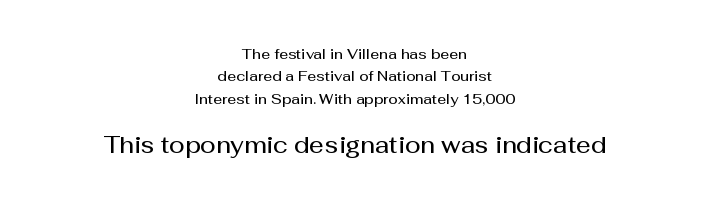
Q: Is the text bold? A: Semi-bold.
Q: Is the text italic (slanted)? A: No, it is upright.
Q: Is the text underlined? A: No.
Q: How is the paragraph aligned? A: Centered.
Q: Is the spacing between letters normal or unusually wide? A: Normal.
Q: Is the spacing between lines tight, normal or loose? A: Normal.
Q: Which block of text is set in a larger size, the first (top) or the second (bottom)? A: The second (bottom) one.
